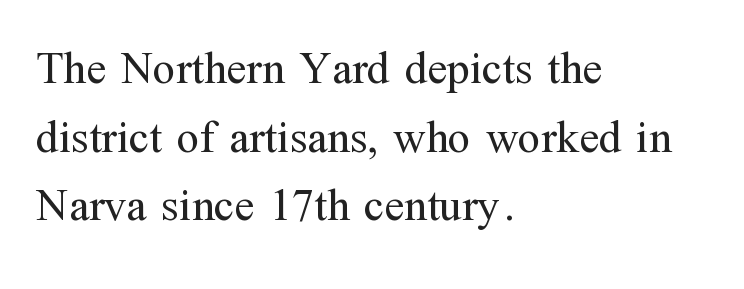
Q: Is the text bold? A: No.
Q: Is the text italic (slanted)? A: No, it is upright.
Q: Is the typeface a serif or a sans-serif typeface? A: Serif.
Q: Is the text underlined? A: No.
Q: How is the paragraph aligned? A: Left-aligned.
Q: Is the spacing between letters normal or unusually wide? A: Normal.
Q: Is the spacing between lines tight, normal or loose? A: Normal.
Q: Width (condensed, normal, or wide)? A: Normal.
Q: Stroke contrast? A: Medium.
Q: x-height? A: Medium.
Q: Monospaced? A: No.
